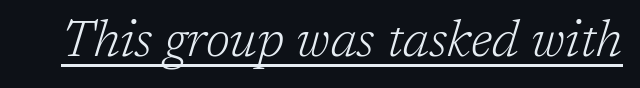
The glyphs look as if they've been sheared to an angle. Quick note: underline on. The letters sit at their default tracking, neither squeezed nor spread. The characters are drawn with everyday or finer stroke widths. Looks like regular typesetting: each glyph gets only the width it needs. I'd call this a serif setting — the letters wear small feet.
